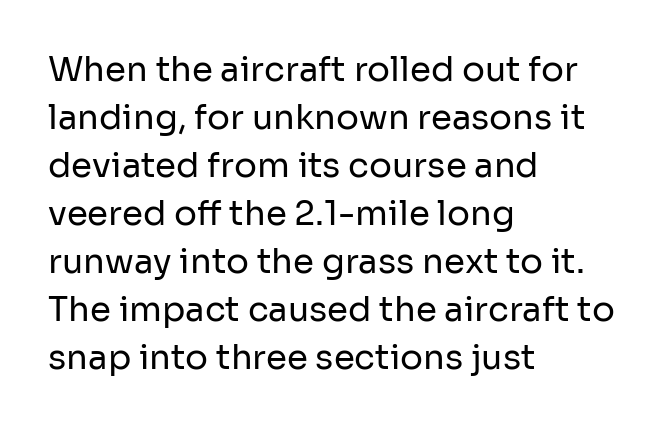
{"serif": "no", "italic": "no", "bold": "no", "weight": "regular", "width": "normal", "stroke_contrast": "low", "x_height": "medium", "monospaced": "no", "underline": "no", "align": "left", "line_spacing": "normal", "line_spacing_ratio": 1.41, "letter_spacing": "normal", "letter_spacing_em": 0.0, "glyph_px": 34}
